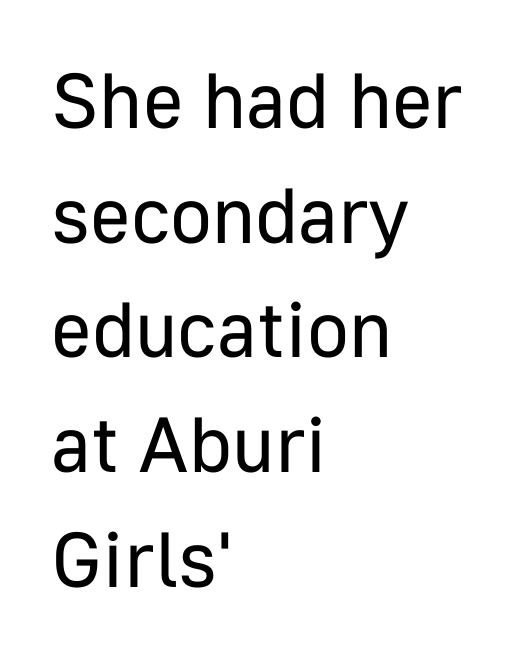
The rendering shows plain stroke endings on the letterforms — a sans-serif design. Type without underlining. Whoever set this chose a conventional vertical rhythm. In terms of letterspacing, this is plain default setting. This sample is left-justified, so line endings fall wherever the words run out.
